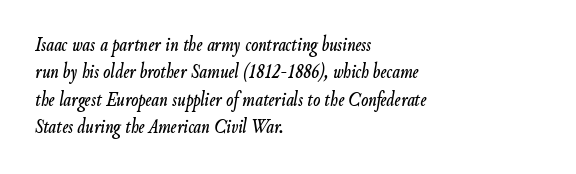
The image shows 21 px text type, italic (leaning right); set left-aligned, normal line spacing (1.3x), normal letter spacing, not underlined.
